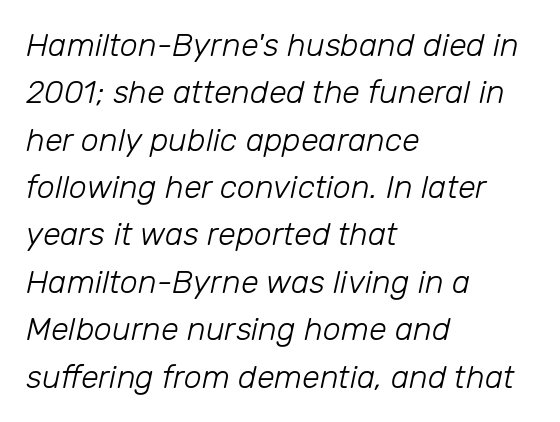
Q: Is the text bold? A: No.
Q: Is the text italic (slanted)? A: Yes, it leans right by about 12 degrees.
Q: Is the text underlined? A: No.
Q: How is the paragraph aligned? A: Left-aligned.
Q: Is the spacing between letters normal or unusually wide? A: Normal.
Q: Is the spacing between lines tight, normal or loose? A: Normal.
Q: Width (condensed, normal, or wide)? A: Normal.
Q: Stroke contrast? A: Low.
Q: x-height? A: Medium.
Q: Monospaced? A: No.
